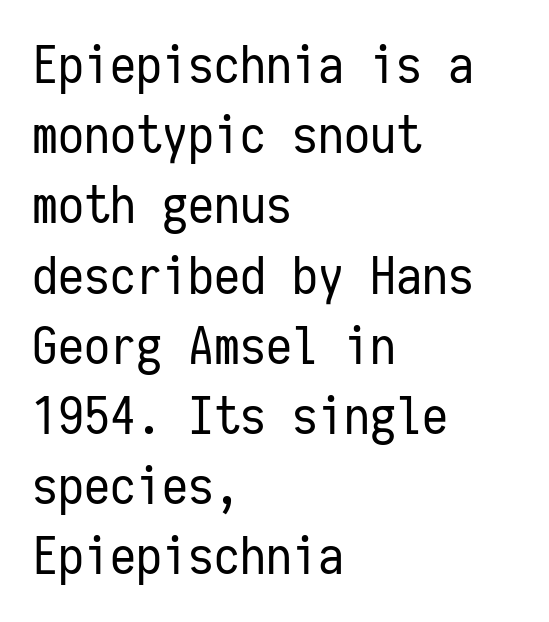
Q: Is the text bold? A: No.
Q: Is the text italic (slanted)? A: No, it is upright.
Q: Is the typeface a serif or a sans-serif typeface? A: Sans-serif.
Q: Is the text underlined? A: No.
Q: How is the paragraph aligned? A: Left-aligned.
Q: Is the spacing between letters normal or unusually wide? A: Normal.
Q: Is the spacing between lines tight, normal or loose? A: Normal.
Q: Width (condensed, normal, or wide)? A: Condensed.
Q: Stroke contrast? A: Low.
Q: x-height? A: Medium.
Q: Monospaced? A: Yes.
